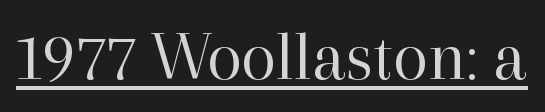
Is this a heavy cut? Hardly; it is regular or lighter. You can see a thin bar hugging the bottom of the glyphs. Little horizontal feet cap the strokes, marking this as serif type. The horizontal fit of the characters is conventional and even. This is the regular roman posture of the typeface. Character widths vary here, with narrow letters taking less room than wide ones.
